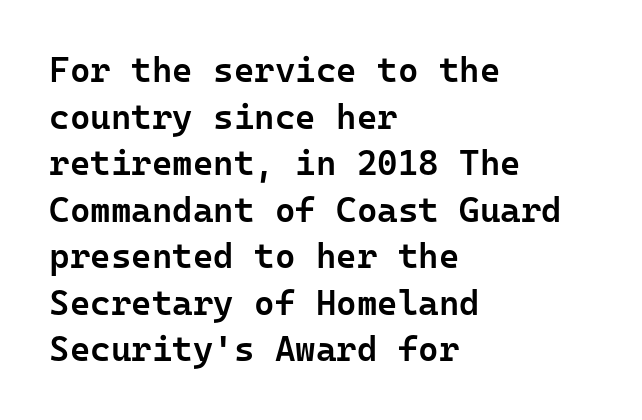
Q: Is the text bold? A: Semi-bold.
Q: Is the text italic (slanted)? A: No, it is upright.
Q: Is the typeface a serif or a sans-serif typeface? A: Sans-serif.
Q: Is the text underlined? A: No.
Q: How is the paragraph aligned? A: Left-aligned.
Q: Is the spacing between letters normal or unusually wide? A: Normal.
Q: Is the spacing between lines tight, normal or loose? A: Normal.
Q: Width (condensed, normal, or wide)? A: Normal.
Q: Stroke contrast? A: Low.
Q: x-height? A: Medium.
Q: Monospaced? A: Yes.
